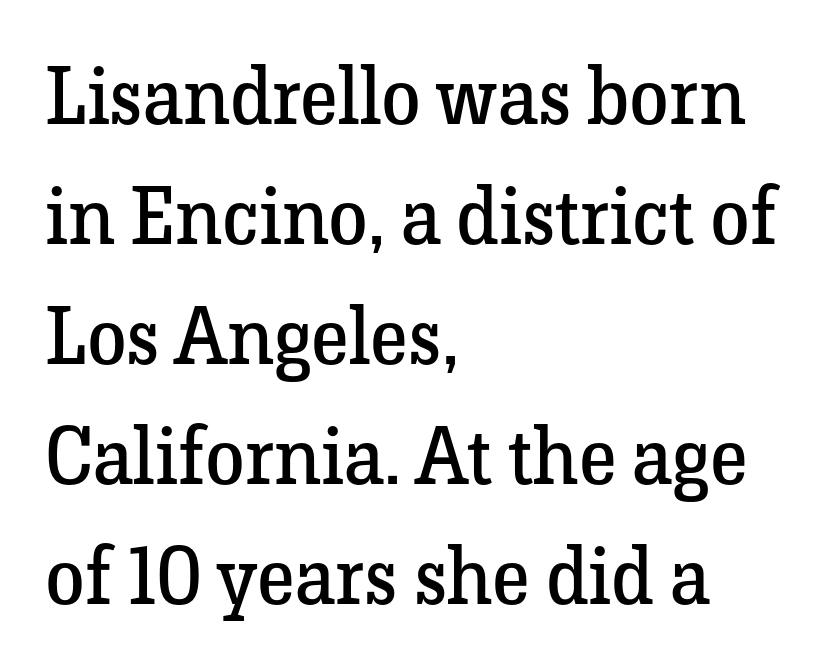
Q: Is the text bold? A: No.
Q: Is the text italic (slanted)? A: No, it is upright.
Q: Is the typeface a serif or a sans-serif typeface? A: Serif.
Q: Is the text underlined? A: No.
Q: How is the paragraph aligned? A: Left-aligned.
Q: Is the spacing between letters normal or unusually wide? A: Normal.
Q: Is the spacing between lines tight, normal or loose? A: Normal.
Q: Width (condensed, normal, or wide)? A: Normal.
Q: Stroke contrast? A: Low.
Q: x-height? A: Medium.
Q: Monospaced? A: No.
